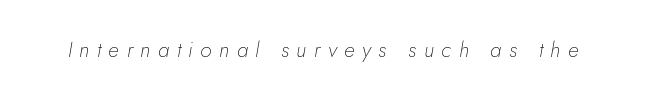
Observe the lean: these are italic letterforms. Weight: in the light-to-regular range. The space beneath each line is pristine and unruled. Compared with typical body copy, the letter spacing here is much looser.
